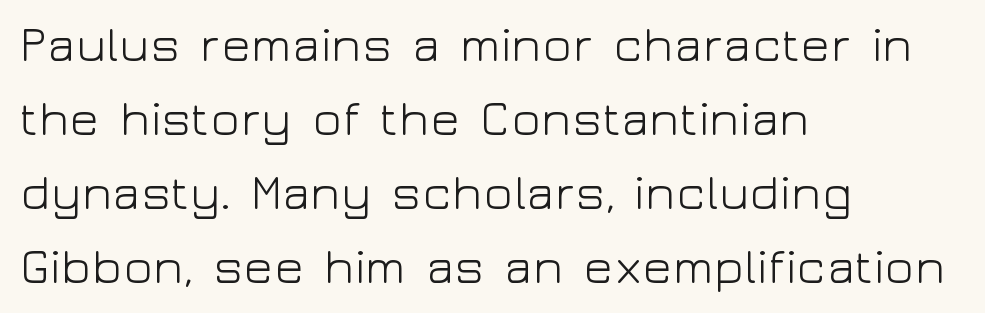
The image shows 49 px light, wide sans-serif type, upright; set left-aligned, normal line spacing (1.51x), normal letter spacing, not underlined; low stroke contrast and a medium x-height.
